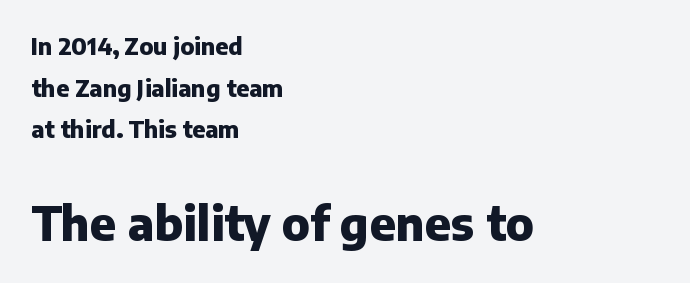
The image shows 46 px heavy sans-serif type, upright; set left-aligned, line spacing 1.81x, normal letter spacing, not underlined; the second (bottom) block is 2.0x larger; low stroke contrast and a medium x-height.
